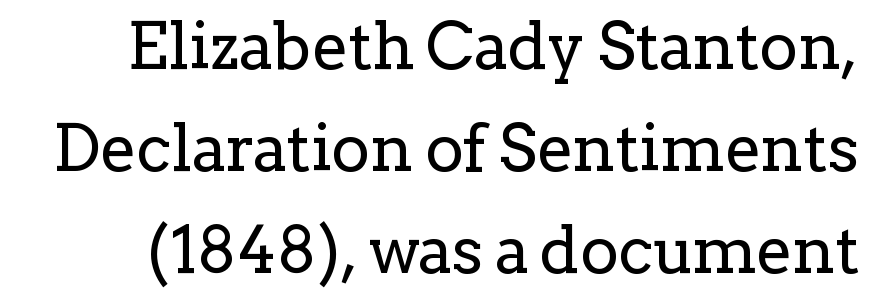
The image shows 65 px regular-weight serif type, upright; set normal line spacing (1.57x), normal letter spacing, not underlined; low stroke contrast and a medium x-height.
